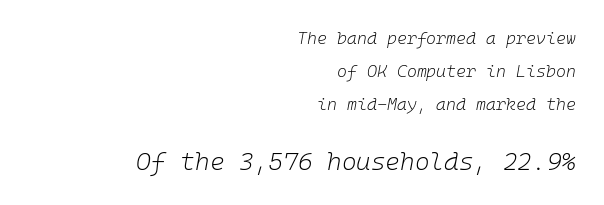
{"italic": "yes", "lean": "right", "slant_degrees": 10, "bold": "no", "underline": "no", "align": "right", "line_spacing": "loose", "line_spacing_ratio": 1.93, "letter_spacing": "normal", "letter_spacing_em": 0.0, "larger_block": "second", "size_ratio": 1.47, "glyph_px": 25}
